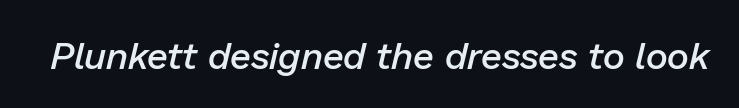
The image shows 38 px semibold type, italic (leaning right); set normal letter spacing, not underlined; low stroke contrast and a medium x-height.
